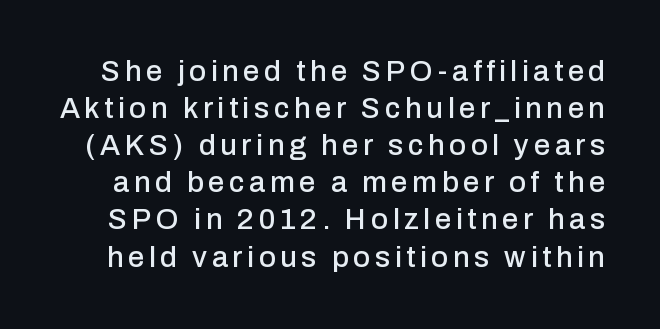
{"serif": "no", "italic": "no", "width": "normal", "stroke_contrast": "low", "x_height": "medium", "monospaced": "no", "underline": "no", "line_spacing": "normal", "line_spacing_ratio": 1.28, "glyph_px": 29}
